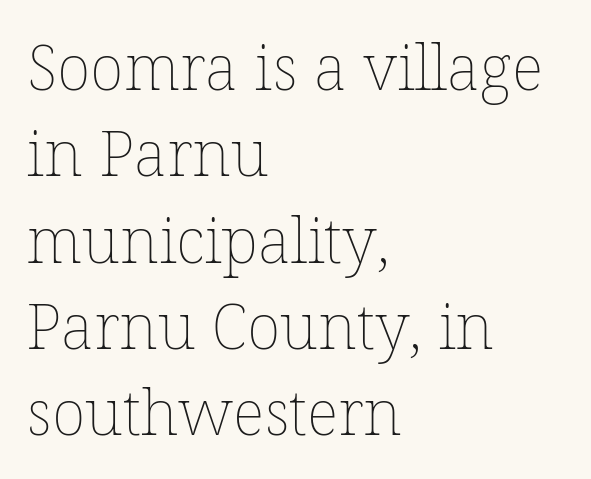
{"italic": "no", "bold": "no", "weight": "thin", "width": "normal", "stroke_contrast": "low", "x_height": "medium", "monospaced": "no", "underline": "no", "align": "left", "line_spacing": "normal", "line_spacing_ratio": 1.37, "letter_spacing": "normal", "letter_spacing_em": 0.0, "glyph_px": 63}
